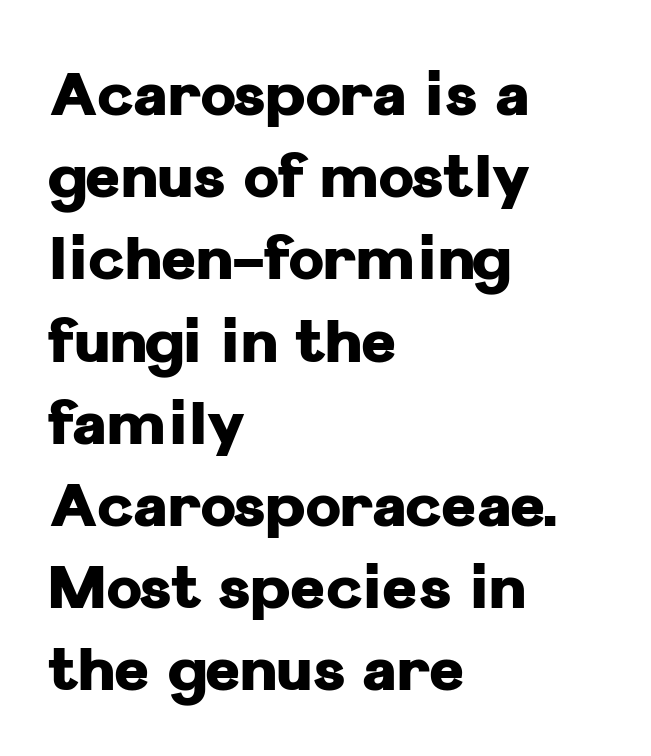
Spacing verdict: proportional, widths tailored to each character. A sans-serif font was chosen for this passage. Short note: letters normally spaced. The gap between lines stays unmarked.
